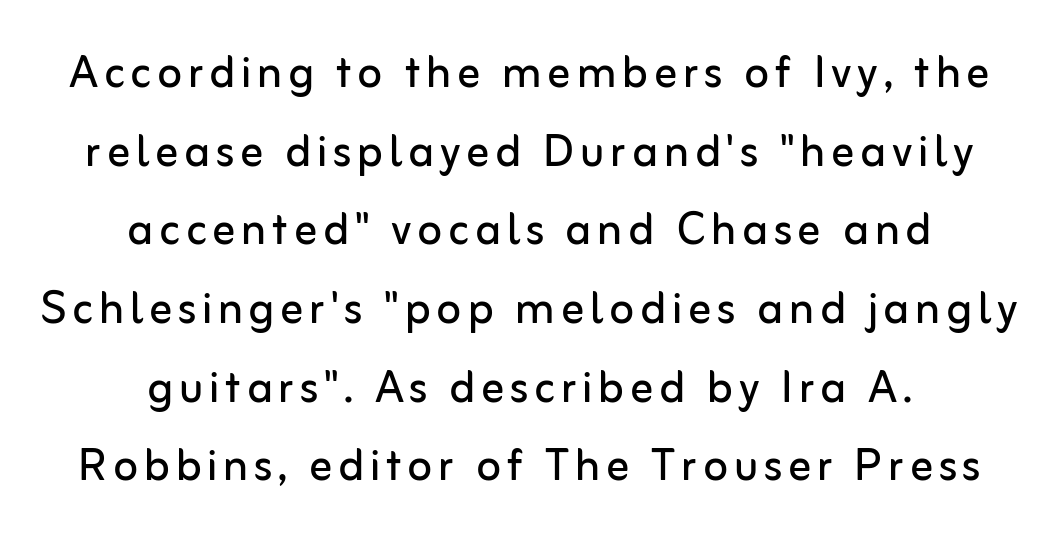
Q: Is the text bold? A: No.
Q: Is the text italic (slanted)? A: No, it is upright.
Q: Is the typeface a serif or a sans-serif typeface? A: Sans-serif.
Q: Is the text underlined? A: No.
Q: How is the paragraph aligned? A: Centered.
Q: Is the spacing between lines tight, normal or loose? A: Normal.
Q: Width (condensed, normal, or wide)? A: Normal.
Q: Stroke contrast? A: Low.
Q: x-height? A: Medium.
Q: Monospaced? A: No.
